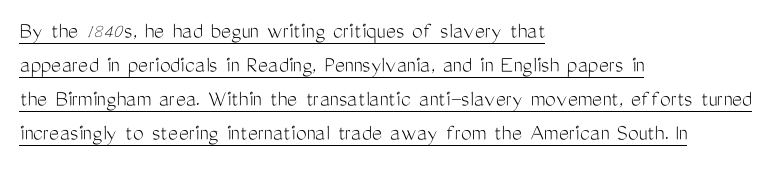
{"italic": "no", "bold": "no", "underline": "yes", "align": "left", "line_spacing": "normal", "line_spacing_ratio": 1.42, "letter_spacing": "normal", "letter_spacing_em": 0.0, "glyph_px": 24}
